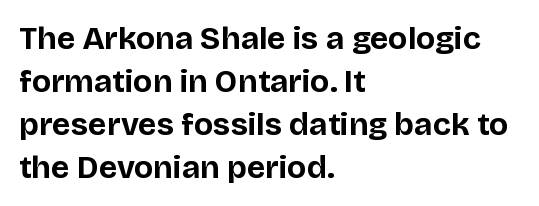
{"serif": "no", "italic": "no", "bold": "yes", "weight": "bold", "width": "normal", "stroke_contrast": "low", "x_height": "large", "monospaced": "no", "underline": "no", "align": "left", "line_spacing": "normal", "line_spacing_ratio": 1.34, "letter_spacing": "normal", "letter_spacing_em": 0.0, "glyph_px": 32}
